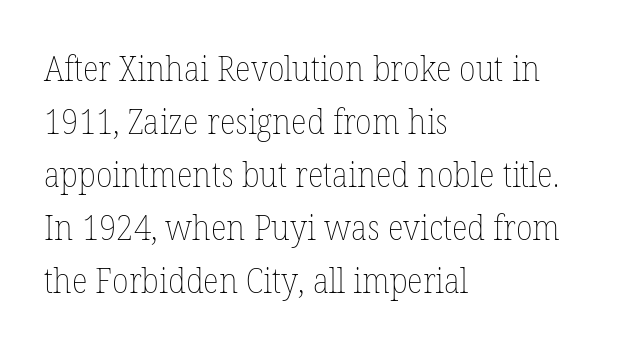
{"italic": "no", "bold": "no", "weight": "thin", "width": "normal", "stroke_contrast": "low", "x_height": "medium", "monospaced": "no", "underline": "no", "align": "left", "line_spacing": "normal", "line_spacing_ratio": 1.56, "letter_spacing": "normal", "letter_spacing_em": 0.0, "glyph_px": 34}
